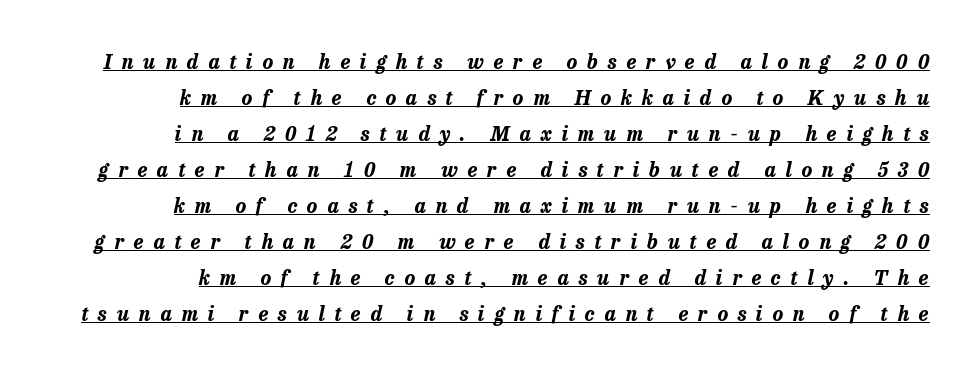
Heavy-handed strokes throughout: this text is bold. Every character sits at an angle, as italics do. A typesetter would call this heavily tracked-out type. Honestly, the underline is the first thing you notice here.
